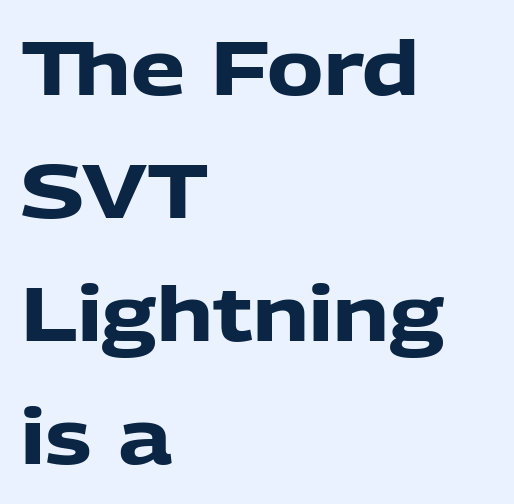
In CSS terms this would be text-align: left. Words float on clear page, feet unadorned. Proportional: the letters do not fall into vertical columns. Font category for this specimen: sans-serif.
